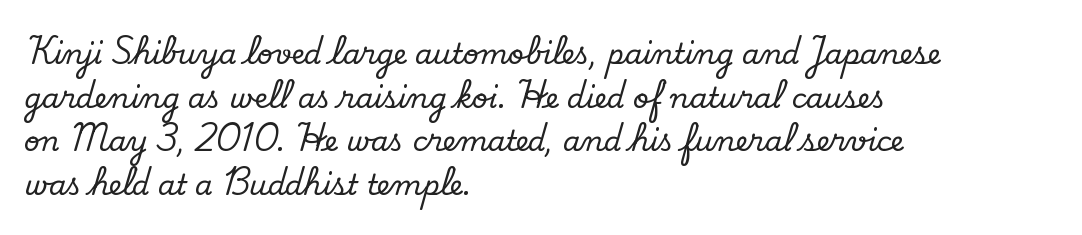
Only glyphs here, with clear space below each row. Glyph-to-glyph distance matches everyday printed text. Observe the serifs anchoring each vertical stroke in this sample. The line-height multiplier appears to be the usual default.
